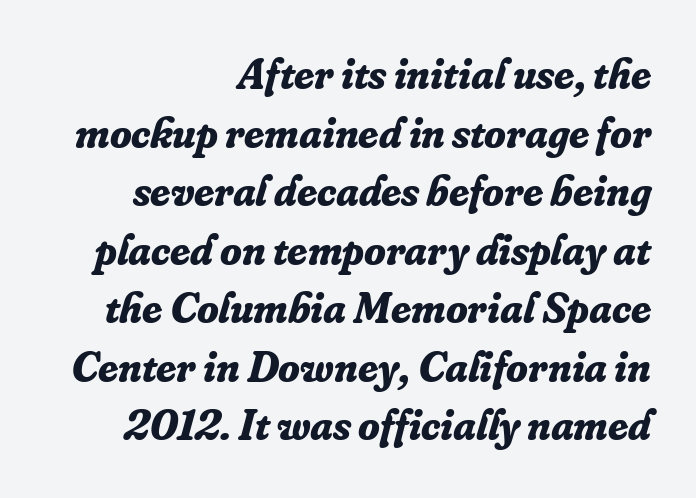
The image shows 44 px bold serif type, italic (leaning right); set right-aligned, normal line spacing (1.33x), normal letter spacing, not underlined; low stroke contrast and a small x-height.
